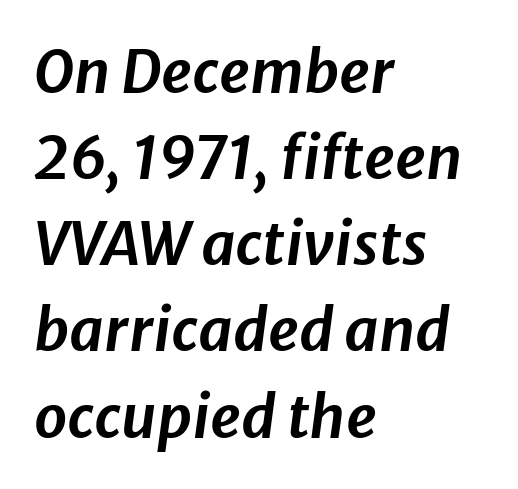
{"italic": "yes", "lean": "right", "slant_degrees": 8, "width": "normal", "stroke_contrast": "low", "x_height": "medium", "monospaced": "no", "underline": "no", "align": "left", "line_spacing": "normal", "line_spacing_ratio": 1.46, "letter_spacing": "normal", "letter_spacing_em": 0.0, "glyph_px": 59}
